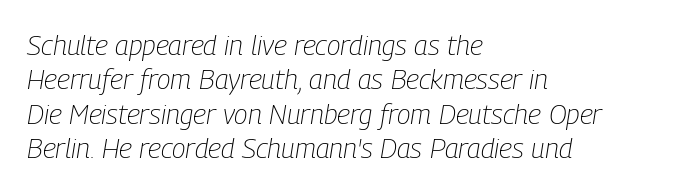
The image shows 28 px light, condensed type, italic (leaning right); set left-aligned, line spacing 1.23x, normal letter spacing, not underlined; low stroke contrast and a medium x-height.
